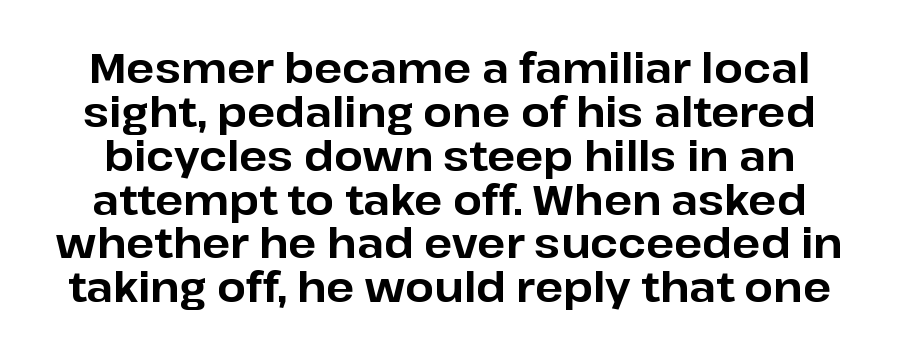
{"serif": "no", "italic": "no", "bold": "yes", "weight": "bold", "width": "normal", "stroke_contrast": "low", "x_height": "medium", "monospaced": "no", "underline": "no", "line_spacing": "tight", "line_spacing_ratio": 1.07, "letter_spacing": "normal", "letter_spacing_em": 0.0, "glyph_px": 41}
